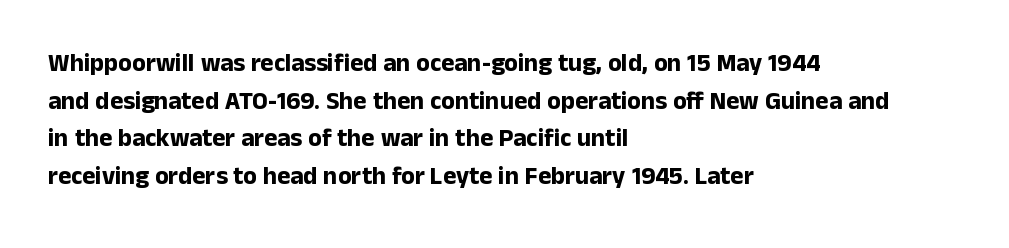
{"italic": "no", "bold": "yes", "underline": "no", "align": "left", "line_spacing": "normal", "line_spacing_ratio": 1.51, "letter_spacing": "normal", "letter_spacing_em": 0.0, "glyph_px": 25}
